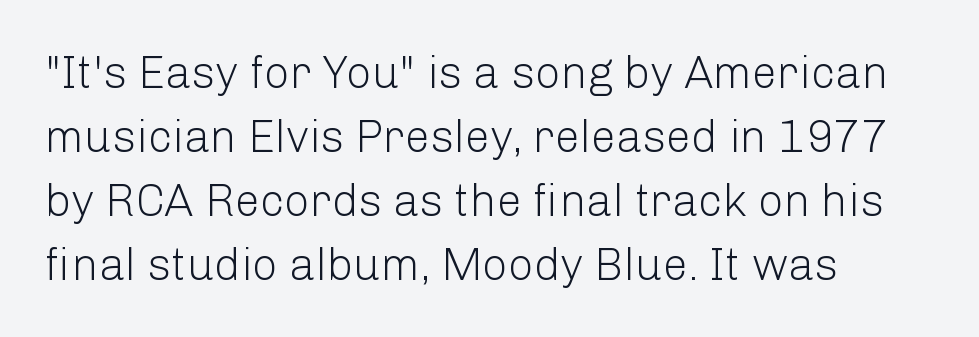
The image shows 45 px light sans-serif type, upright; set left-aligned, normal line spacing (1.42x), normal letter spacing, not underlined; low stroke contrast and a medium x-height.
